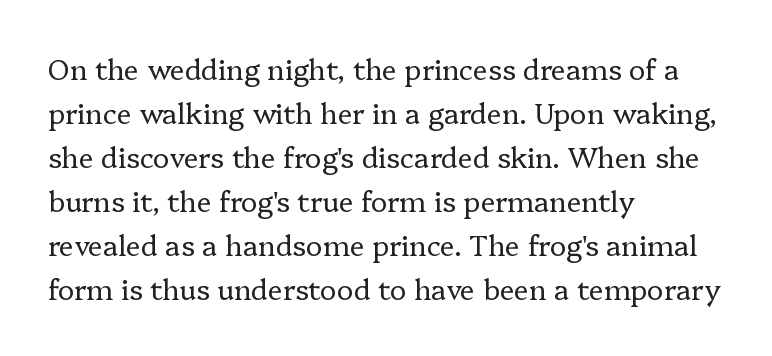
The image shows 28 px regular-weight serif type, upright; set left-aligned, normal line spacing (1.57x), normal letter spacing, not underlined; low stroke contrast and a medium x-height.
